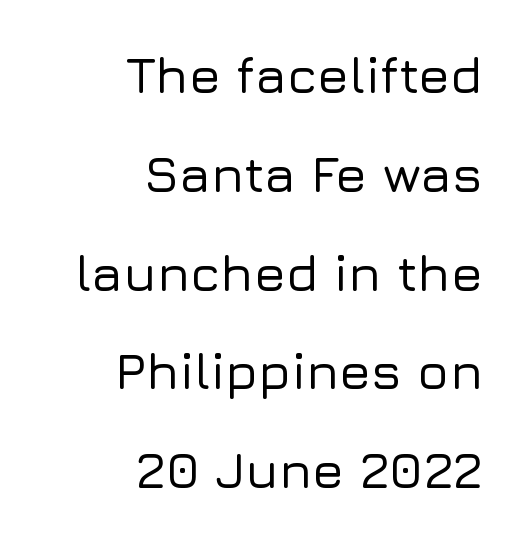
The image shows 52 px sans-serif type, upright; set right-aligned, loose line spacing (1.9x), normal letter spacing, not underlined; low stroke contrast and a medium x-height.
